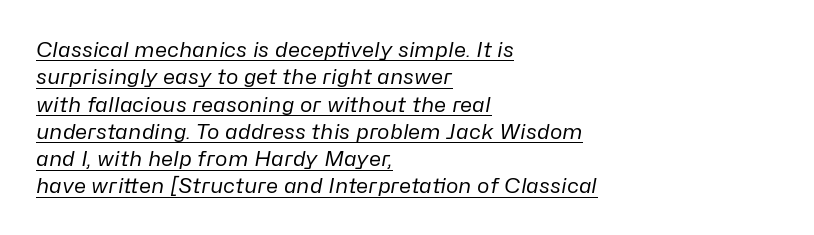
{"italic": "yes", "lean": "right", "slant_degrees": 10, "bold": "no", "underline": "yes", "align": "left", "line_spacing": "normal", "line_spacing_ratio": 1.3, "letter_spacing": "normal", "letter_spacing_em": 0.0, "glyph_px": 21}
